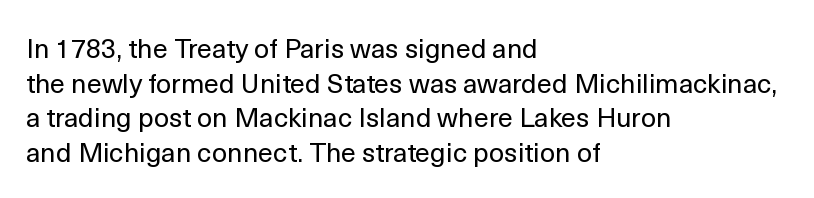
The image shows 27 px text type, upright; set left-aligned, normal line spacing (1.28x), normal letter spacing, not underlined.
